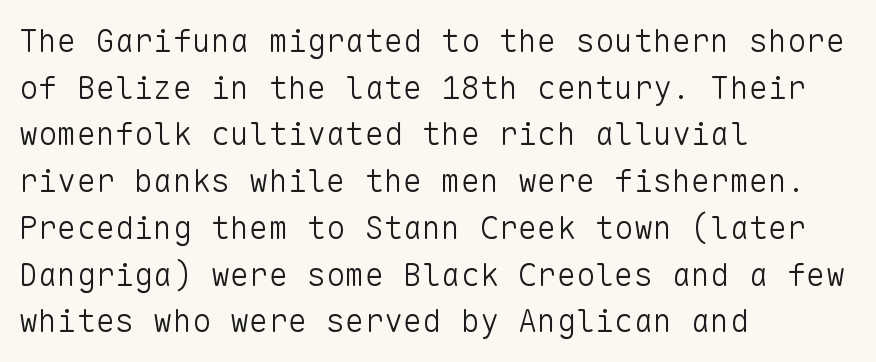
Q: Is the text bold? A: No.
Q: Is the text italic (slanted)? A: No, it is upright.
Q: Is the typeface a serif or a sans-serif typeface? A: Sans-serif.
Q: Is the text underlined? A: No.
Q: How is the paragraph aligned? A: Left-aligned.
Q: Is the spacing between letters normal or unusually wide? A: Normal.
Q: Is the spacing between lines tight, normal or loose? A: Normal.
Q: Width (condensed, normal, or wide)? A: Normal.
Q: Stroke contrast? A: Low.
Q: x-height? A: Medium.
Q: Monospaced? A: Yes.
